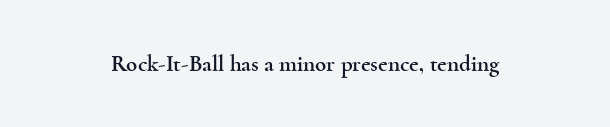
Q: Is the text italic (slanted)? A: No, it is upright.
Q: Is the text underlined? A: No.
Q: Is the spacing between letters normal or unusually wide? A: Normal.
